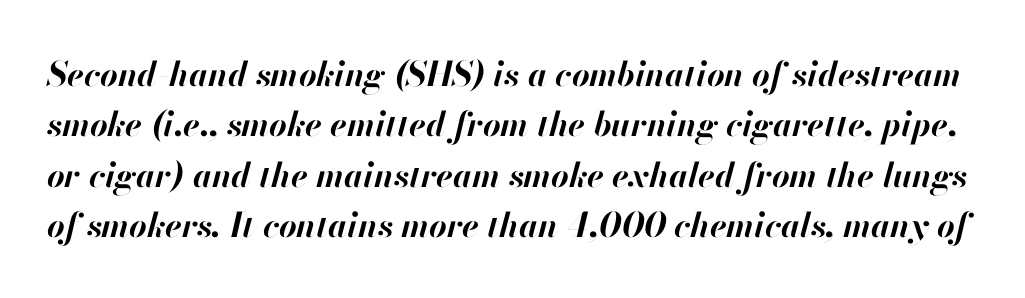
{"italic": "yes", "lean": "right", "slant_degrees": 13, "bold": "yes", "weight": "bold", "width": "normal", "stroke_contrast": "high", "x_height": "small", "monospaced": "no", "underline": "no", "line_spacing": "normal", "line_spacing_ratio": 1.48, "letter_spacing": "normal", "letter_spacing_em": 0.0, "glyph_px": 34}
